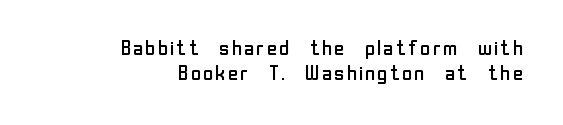
The image shows 21 px text type, upright; set right-aligned, line spacing 1.21x, normal letter spacing, not underlined.
